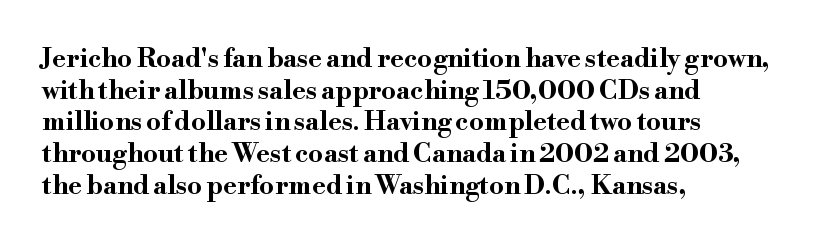
Q: Is the text bold? A: Yes.
Q: Is the text italic (slanted)? A: No, it is upright.
Q: Is the text underlined? A: No.
Q: How is the paragraph aligned? A: Left-aligned.
Q: Is the spacing between letters normal or unusually wide? A: Normal.
